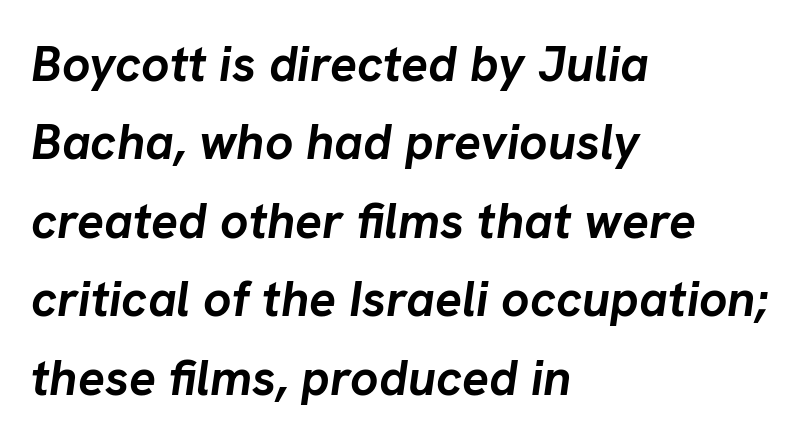
Between one letter and the next there's only the usual sliver of space. The rendering uses natural spacing where letterforms have individual widths. Looking at the ascenders, they clearly lean. Pretty heavy lettering here — definitely bold. Where is the straight margin? On the left.
